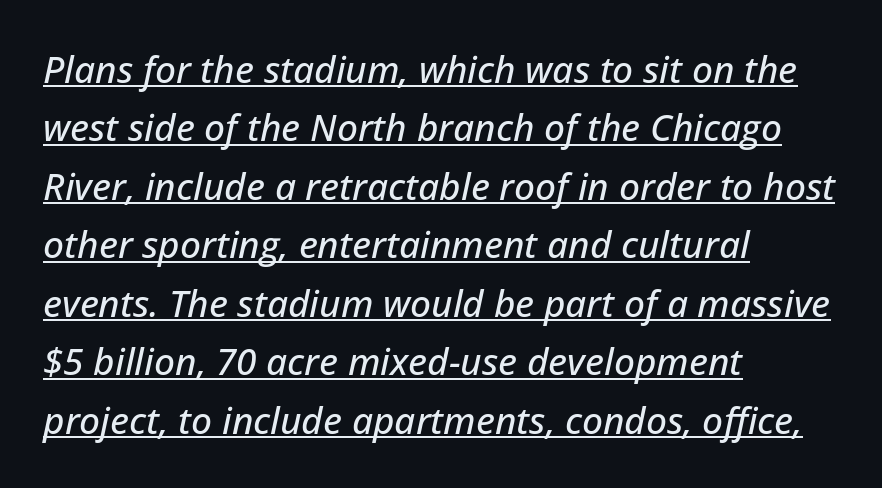
The image shows 37 px text type, italic (leaning right); set left-aligned, normal line spacing (1.58x), normal letter spacing, underlined; low stroke contrast and a medium x-height.
